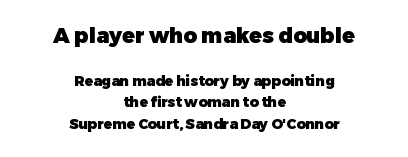
The rag falls on both sides of this text block equally. The composition opens big and finishes small. Rendered with straight, roman letterforms. How are the letters spaced? Ordinarily, with no added tracking. A full-strength bold gives these letters their thick strokes. The baseline area is clear.
